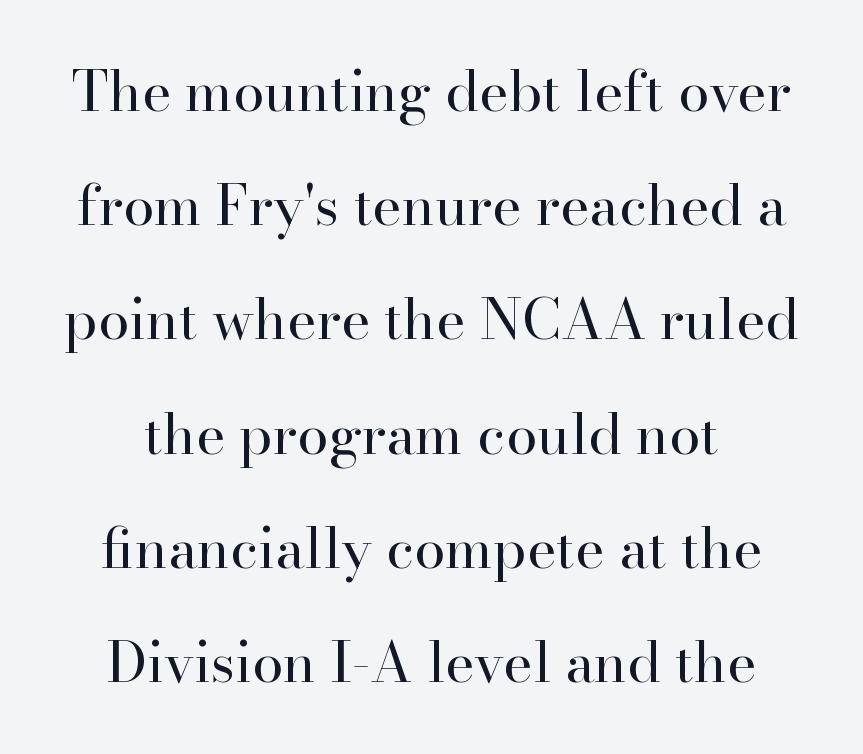
The gaps between neighbouring characters are ordinary and unremarkable. A typesetter would call this proportional, since set widths differ per character. This rendering employs a face with finishing strokes, i.e., a serif. The vertical gap from one line to the next is large. The lines in this sample share a center point and differ in where they start and stop. Any mark beneath the type? The region is blank.
